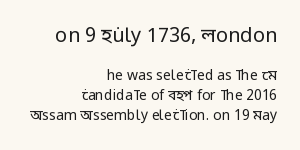
Q: Is the text bold? A: No.
Q: Is the text italic (slanted)? A: No, it is upright.
Q: Is the text underlined? A: No.
Q: How is the paragraph aligned? A: Right-aligned.
Q: Is the spacing between letters normal or unusually wide? A: Normal.
Q: Is the spacing between lines tight, normal or loose? A: Normal.
Q: Which block of text is set in a larger size, the first (top) or the second (bottom)? A: The first (top) one.
